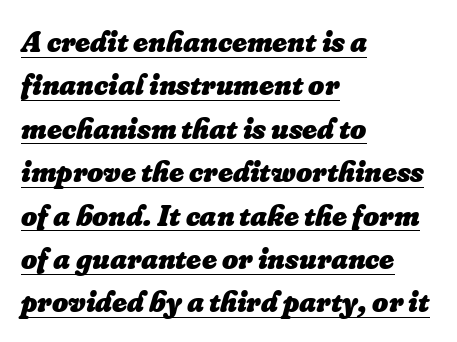
{"italic": "yes", "lean": "right", "slant_degrees": 16, "bold": "yes", "weight": "heavy", "width": "normal", "stroke_contrast": "low", "x_height": "small", "monospaced": "no", "underline": "yes", "align": "left", "line_spacing": "normal", "line_spacing_ratio": 1.4, "letter_spacing": "normal", "letter_spacing_em": 0.0, "glyph_px": 31}
